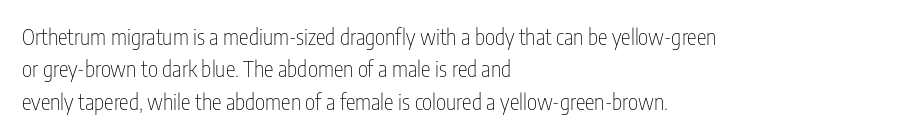
{"italic": "no", "bold": "no", "underline": "no", "align": "left", "line_spacing": "normal", "line_spacing_ratio": 1.47, "letter_spacing": "normal", "letter_spacing_em": 0.0, "glyph_px": 22}
